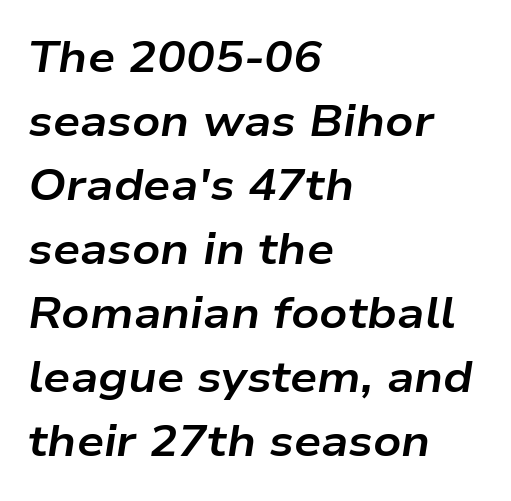
Evenly set lines give the paragraph a standard silhouette. The gap between lines stays unmarked. Notice how the stems are inclined rather than vertical — that's the hallmark of italics. Looks like regular typesetting: each glyph gets only the width it needs.
